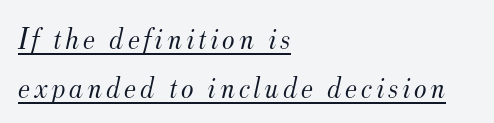
The image shows 30 px light serif type, italic (leaning right); set left-aligned, normal line spacing (1.64x), underlined; medium stroke contrast and a small x-height.
